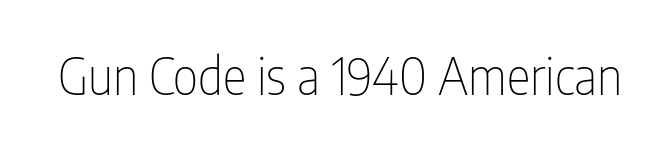
The image shows 50 px thin, condensed sans-serif type, upright; set normal letter spacing, not underlined; low stroke contrast and a medium x-height.
